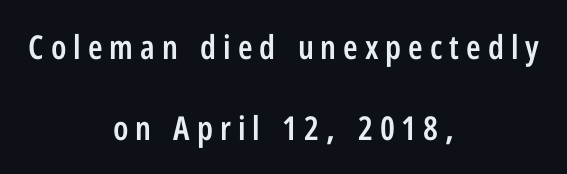
{"serif": "no", "italic": "no", "bold": "semi", "weight": "semibold", "width": "condensed", "stroke_contrast": "low", "x_height": "medium", "monospaced": "no", "underline": "no", "align": "center", "line_spacing": "loose", "line_spacing_ratio": 2.46, "letter_spacing": "wide", "letter_spacing_em": 0.21, "glyph_px": 33}
